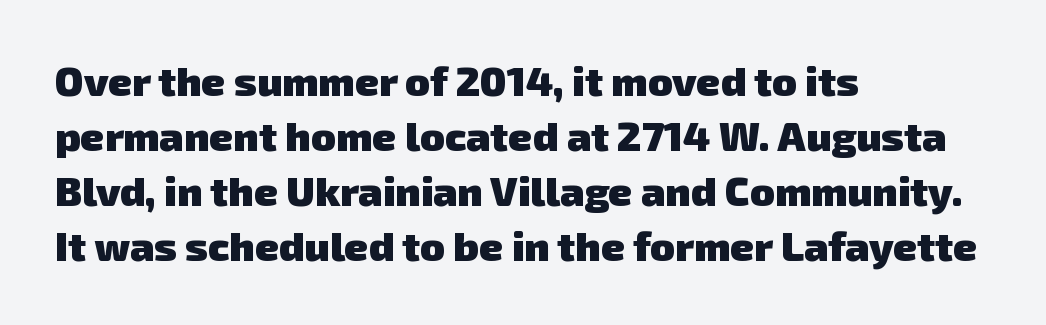
Tracking here is standard; glyphs follow each other at the usual distance. Spacing verdict: proportional, widths tailored to each character. As a designer I'd log this as weight 700, bold. The rows are spaced the way most documents space them. Reading down the block, your eye returns to a fixed left position each line.
